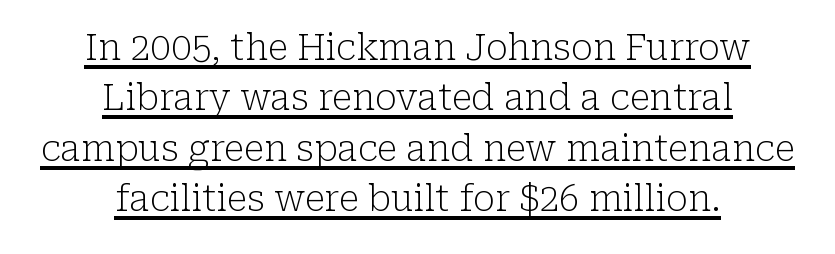
{"serif": "yes", "italic": "no", "bold": "no", "weight": "light", "width": "normal", "stroke_contrast": "low", "x_height": "medium", "monospaced": "no", "underline": "yes", "align": "center", "line_spacing": "normal", "line_spacing_ratio": 1.4, "letter_spacing": "normal", "letter_spacing_em": 0.0, "glyph_px": 36}
